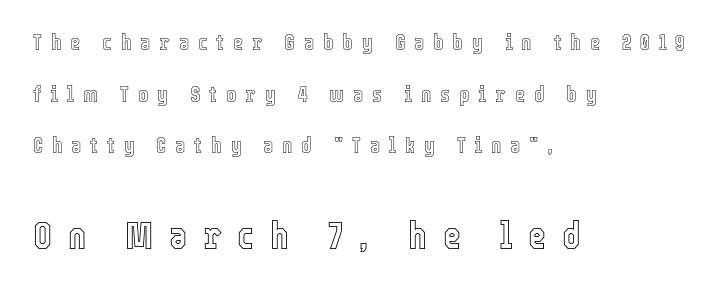
Q: Is the text italic (slanted)? A: No, it is upright.
Q: Is the text underlined? A: No.
Q: How is the paragraph aligned? A: Left-aligned.
Q: Is the spacing between letters normal or unusually wide? A: Unusually wide.
Q: Is the spacing between lines tight, normal or loose? A: Loose.
Q: Which block of text is set in a larger size, the first (top) or the second (bottom)? A: The second (bottom) one.
Q: Width (condensed, normal, or wide)? A: Condensed.
Q: x-height? A: Medium.
Q: Monospaced? A: No.
